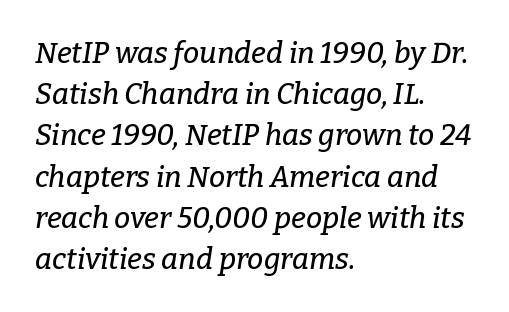
In terms of leading, this rendering sits right in the middle. The face used here is seriffed, in the tradition of book romans. A typesetter would call this proportional, since set widths differ per character. Notice how the stems are inclined rather than vertical — that's the hallmark of italics. The typesetter chose a ragged-right arrangement here.
